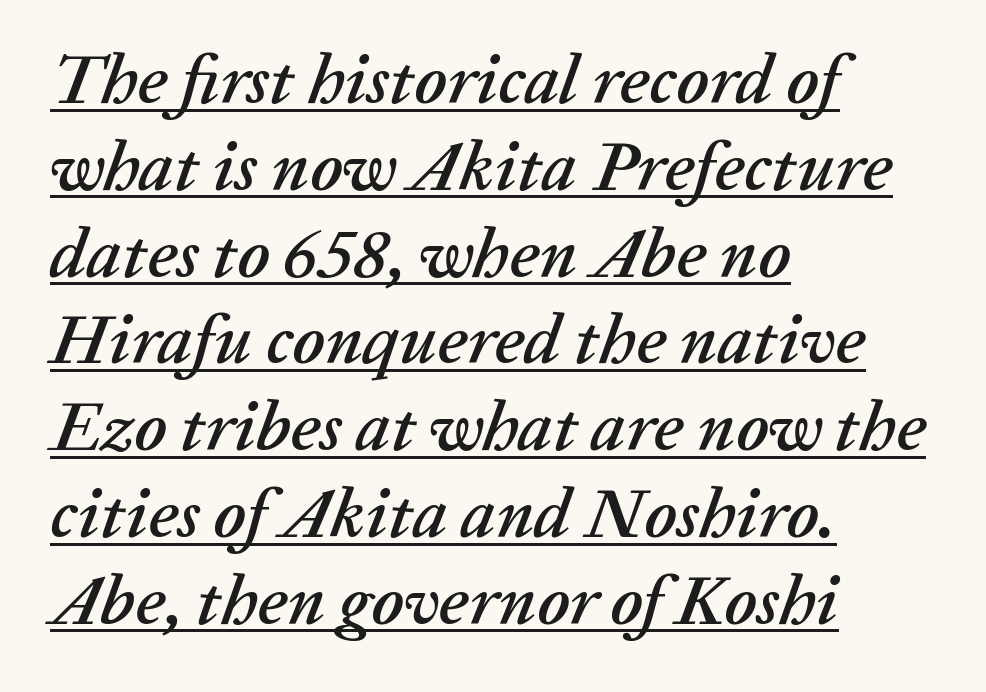
Reading down the block, your eye returns to a fixed left position each line. There's an unmistakable incline to the writing here. The face used here is proportionally spaced, like ordinary book or web type. Like a heading marked for emphasis, these lines bear an underscore.
